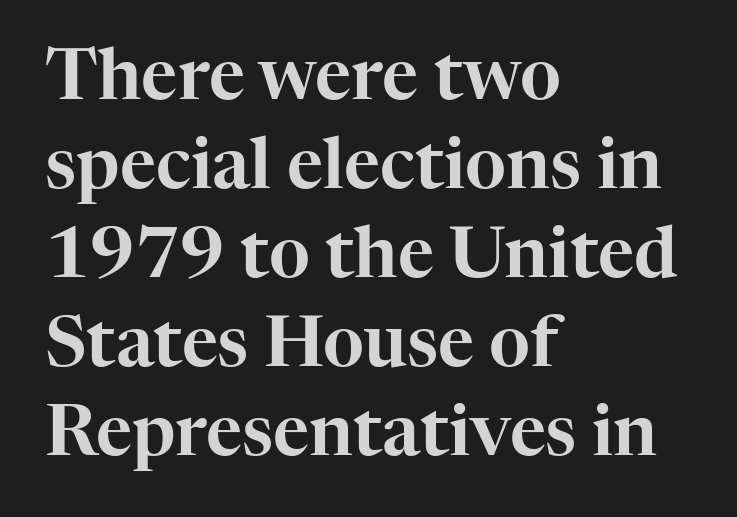
The image shows 70 px serif type, upright; set left-aligned, normal line spacing (1.27x), normal letter spacing, not underlined; high stroke contrast and a medium x-height.
